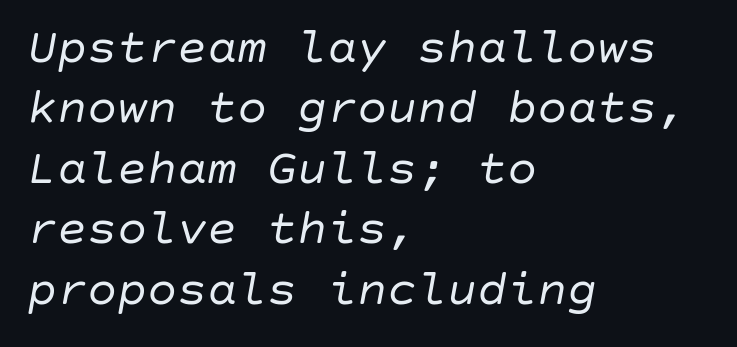
The image shows 50 px regular-weight type, italic (leaning right); set left-aligned, line spacing 1.21x, normal letter spacing, not underlined; low stroke contrast and a large x-height.
